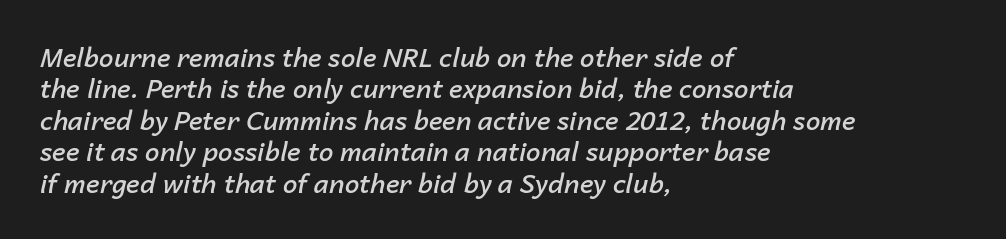
Words appear dense and cohesive because spacing is normal. The text carries the slant typical of an italic or oblique font. This is the in-between weight designers call semibold or demi. Left-aligned paragraph, ragged on the right. Words float on clear page, feet unadorned.
